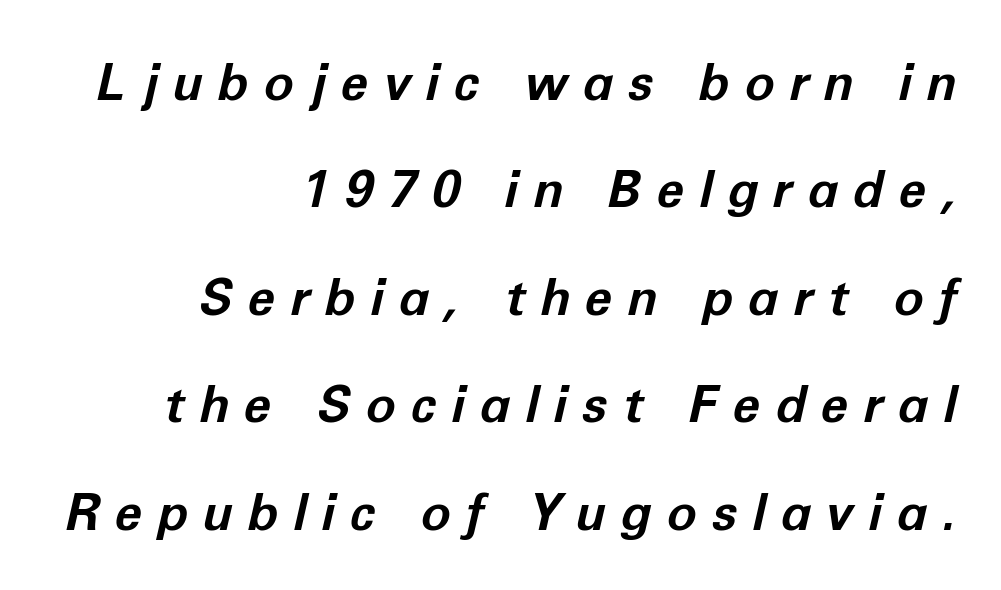
Notice the wide empty band between every row — that's loose leading. Where is the straight margin? On the right. The passage shown is not underscored anywhere. You could not count columns in this text — the font is proportionally spaced.
